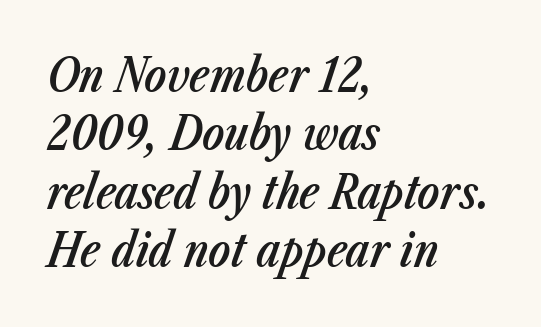
The image shows 46 px semibold, condensed type, italic (leaning right); set left-aligned, normal line spacing (1.27x), normal letter spacing, not underlined; low stroke contrast and a medium x-height.
